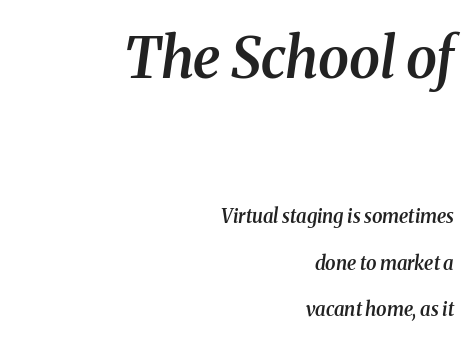
The image shows 56 px semibold serif type, italic (leaning right); set right-aligned, loose line spacing (2.45x), normal letter spacing, not underlined; the first (top) block is 2.95x larger; medium stroke contrast and a medium x-height.
